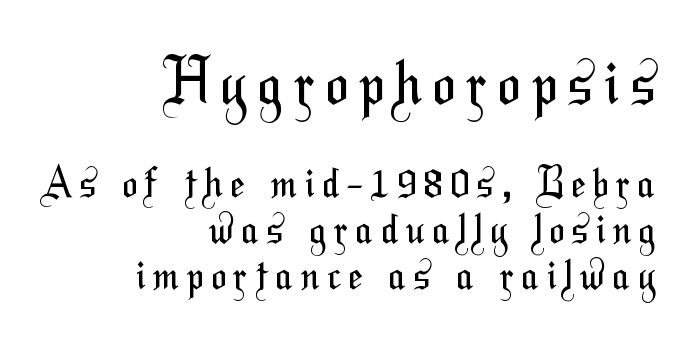
Words float on clear page, feet unadorned. Notice how descenders almost collide with the ascenders below — that's tight leading. You could only call the tracking loose — the letters float apart. Each letter's strokes conclude bluntly, with no projecting serifs.
